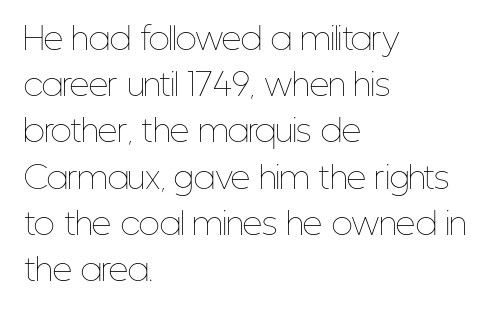
Horizontally, the lines are justified to the leading edge only. You could not count columns in this text — the font is proportionally spaced. Check under the words: just untouched page. Italic: no, the glyphs are upright roman. Weight: not bold — regular or lighter.
